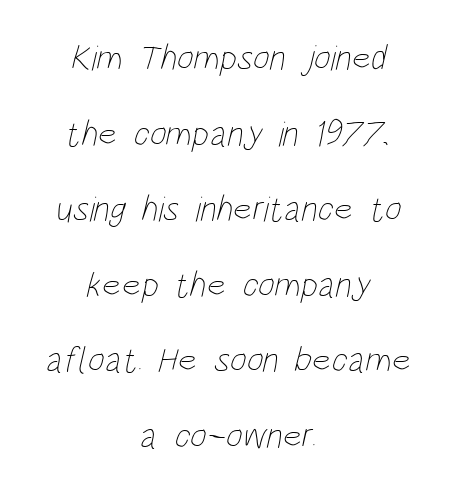
What stands out about the letter spacing? Nothing — it is the standard amount. Honestly, the rows look like they've been pulled way apart. Where is the straight margin? There isn't one; the lines are centered. The passage shown is typed in a proportional face where columns would drift.
